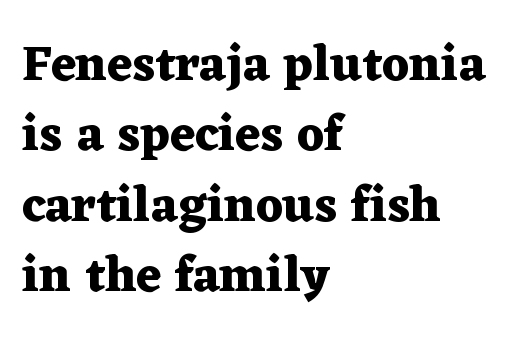
Q: Is the text bold? A: Yes.
Q: Is the text italic (slanted)? A: No, it is upright.
Q: Is the typeface a serif or a sans-serif typeface? A: Serif.
Q: Is the text underlined? A: No.
Q: How is the paragraph aligned? A: Left-aligned.
Q: Is the spacing between letters normal or unusually wide? A: Normal.
Q: Is the spacing between lines tight, normal or loose? A: Normal.
Q: Width (condensed, normal, or wide)? A: Wide.
Q: Stroke contrast? A: Medium.
Q: x-height? A: Medium.
Q: Monospaced? A: No.
